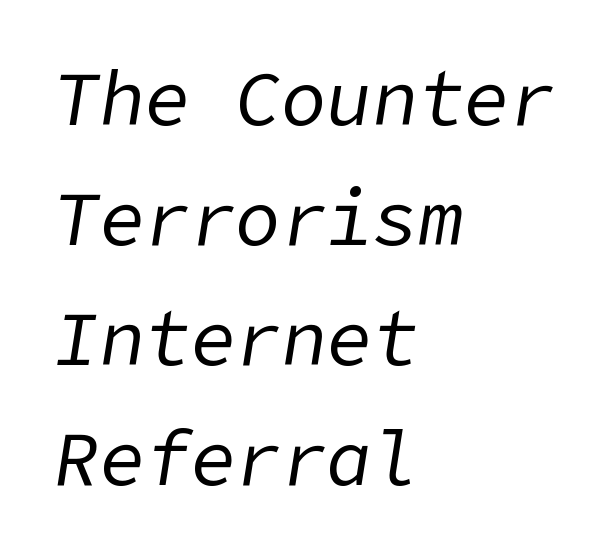
The image shows 76 px regular-weight type, italic (leaning right); set left-aligned, normal line spacing (1.58x), normal letter spacing, not underlined; low stroke contrast and a medium x-height.
